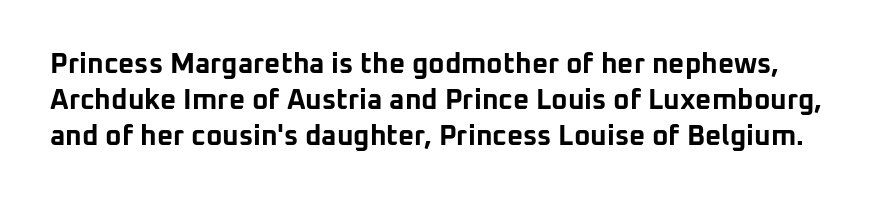
{"serif": "no", "italic": "no", "bold": "yes", "weight": "bold", "width": "normal", "stroke_contrast": "low", "x_height": "medium", "monospaced": "no", "underline": "no", "line_spacing": "normal", "line_spacing_ratio": 1.29, "letter_spacing": "normal", "letter_spacing_em": 0.0, "glyph_px": 28}
